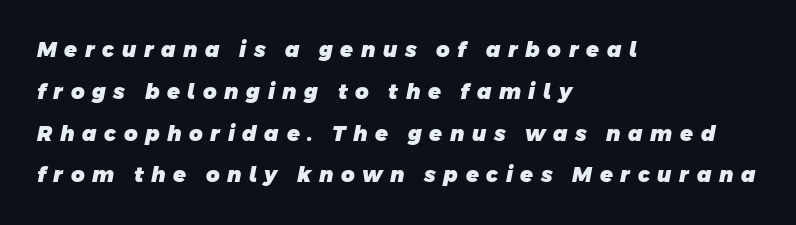
Q: Is the text bold? A: Yes.
Q: Is the text underlined? A: No.
Q: How is the paragraph aligned? A: Left-aligned.
Q: Is the spacing between letters normal or unusually wide? A: Unusually wide.
Q: Is the spacing between lines tight, normal or loose? A: Loose.
